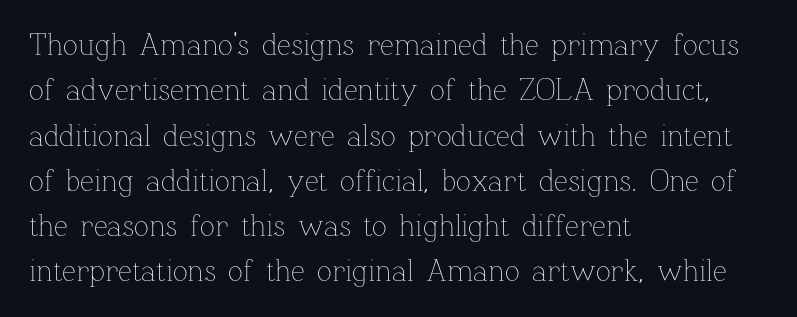
{"italic": "no", "bold": "no", "weight": "thin", "width": "normal", "stroke_contrast": "low", "x_height": "medium", "monospaced": "no", "underline": "no", "align": "left", "line_spacing": "normal", "line_spacing_ratio": 1.46, "letter_spacing": "normal", "letter_spacing_em": 0.0, "glyph_px": 31}
